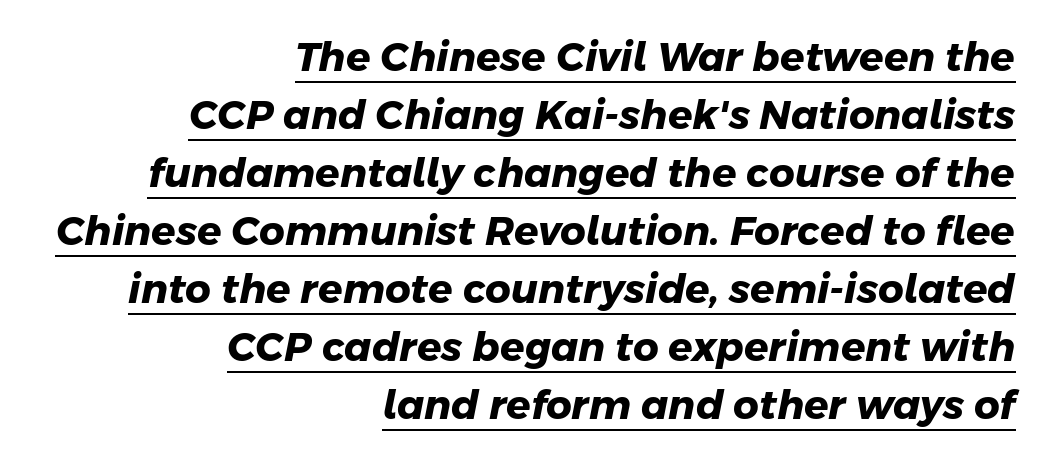
Q: Is the text bold? A: Yes.
Q: Is the typeface a serif or a sans-serif typeface? A: Sans-serif.
Q: Is the text underlined? A: Yes.
Q: How is the paragraph aligned? A: Right-aligned.
Q: Is the spacing between letters normal or unusually wide? A: Normal.
Q: Is the spacing between lines tight, normal or loose? A: Normal.
Q: Width (condensed, normal, or wide)? A: Normal.
Q: Stroke contrast? A: Low.
Q: x-height? A: Medium.
Q: Monospaced? A: No.
